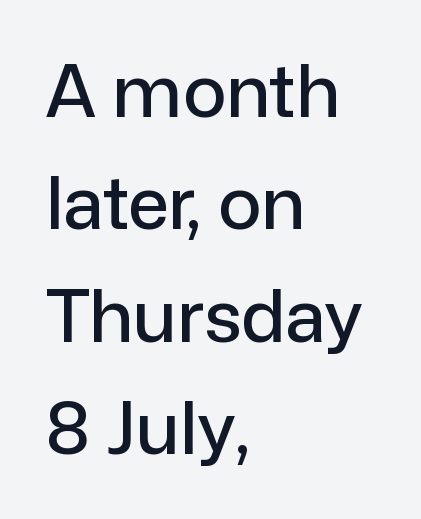
The foot of each line stays bare and open. The designer left line spacing at the default. The type family on display is of the sans-serif kind. The setting favours the left margin, as ordinary paragraphs usually do.
